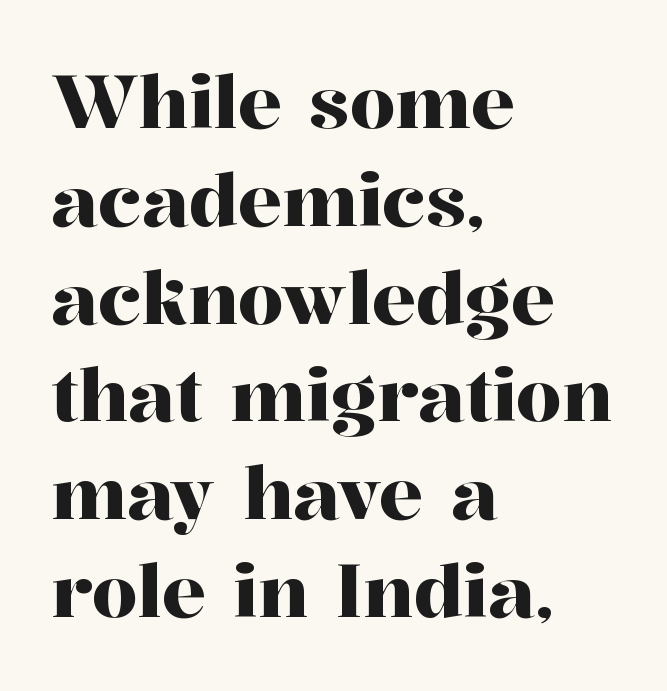
{"serif": "yes", "italic": "no", "width": "normal", "stroke_contrast": "high", "x_height": "medium", "monospaced": "no", "underline": "no", "align": "left", "line_spacing": "normal", "line_spacing_ratio": 1.34, "letter_spacing": "normal", "letter_spacing_em": 0.0, "glyph_px": 73}
